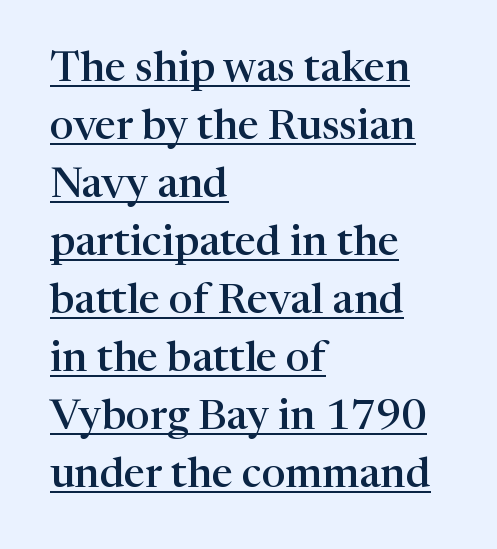
Q: Is the text bold? A: Semi-bold.
Q: Is the text italic (slanted)? A: No, it is upright.
Q: Is the typeface a serif or a sans-serif typeface? A: Serif.
Q: Is the text underlined? A: Yes.
Q: How is the paragraph aligned? A: Left-aligned.
Q: Is the spacing between letters normal or unusually wide? A: Normal.
Q: Is the spacing between lines tight, normal or loose? A: Normal.
Q: Width (condensed, normal, or wide)? A: Normal.
Q: Stroke contrast? A: High.
Q: x-height? A: Medium.
Q: Monospaced? A: No.
